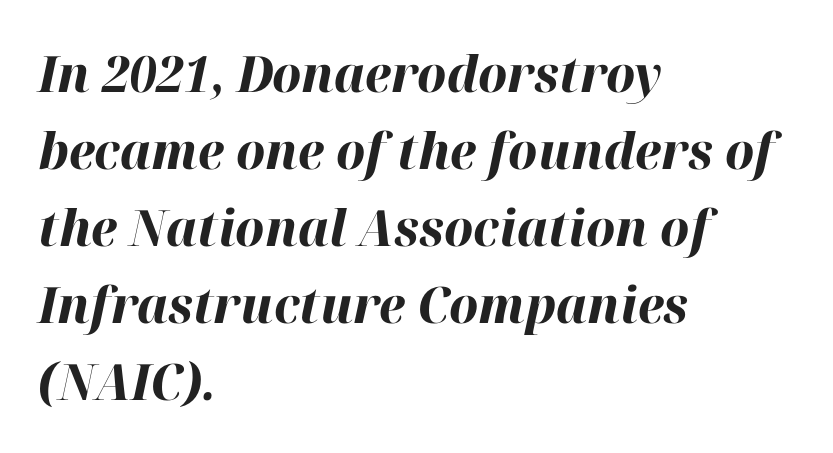
Q: Is the text bold? A: Yes.
Q: Is the text italic (slanted)? A: Yes, it leans right by about 12 degrees.
Q: Is the text underlined? A: No.
Q: How is the paragraph aligned? A: Left-aligned.
Q: Is the spacing between letters normal or unusually wide? A: Normal.
Q: Is the spacing between lines tight, normal or loose? A: Normal.
Q: Width (condensed, normal, or wide)? A: Normal.
Q: Stroke contrast? A: High.
Q: x-height? A: Medium.
Q: Monospaced? A: No.
